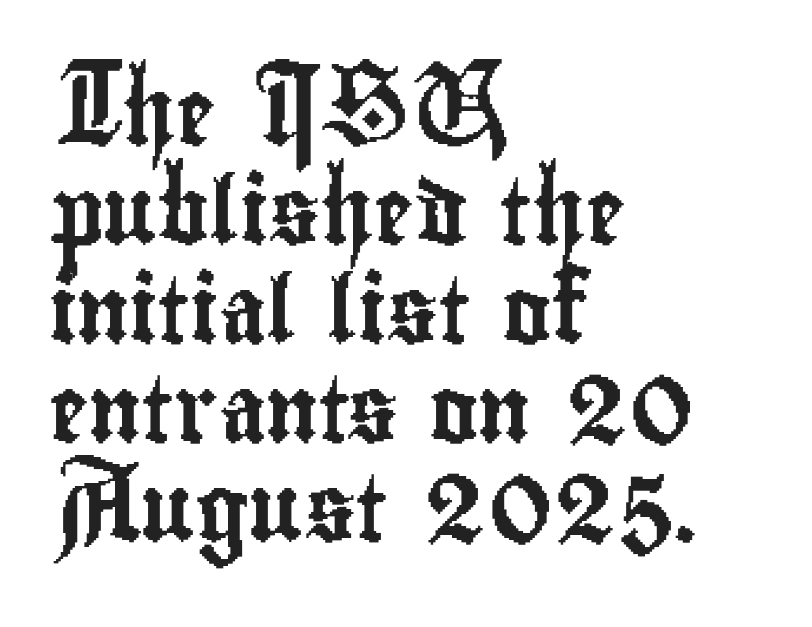
The image shows 66 px condensed sans-serif type, upright; set left-aligned, normal line spacing (1.5x), normal letter spacing, not underlined; low stroke contrast and a small x-height.
